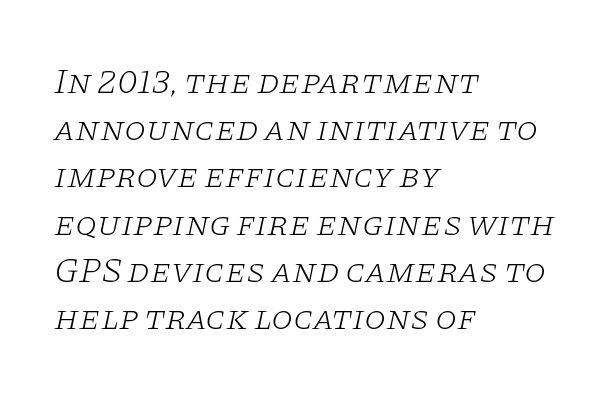
Q: Is the text bold? A: No.
Q: Is the text italic (slanted)? A: Yes, it leans right by about 11 degrees.
Q: Is the typeface a serif or a sans-serif typeface? A: Serif.
Q: Is the text underlined? A: No.
Q: How is the paragraph aligned? A: Left-aligned.
Q: Is the spacing between letters normal or unusually wide? A: Normal.
Q: Is the spacing between lines tight, normal or loose? A: Normal.
Q: Width (condensed, normal, or wide)? A: Wide.
Q: Stroke contrast? A: Low.
Q: x-height? A: Large.
Q: Monospaced? A: No.
